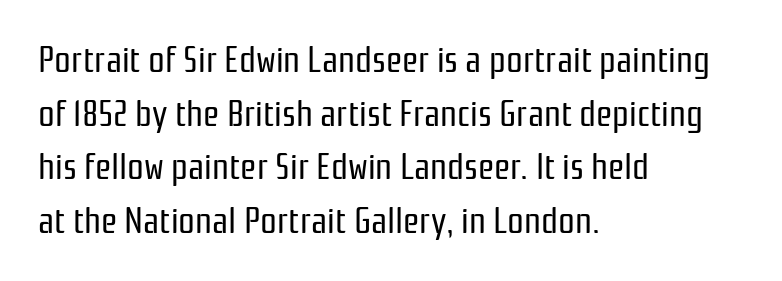
The image shows 37 px regular-weight, condensed sans-serif type, upright; set left-aligned, normal line spacing (1.45x), normal letter spacing, not underlined; low stroke contrast and a medium x-height.
